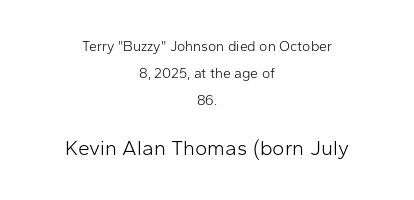
The image shows 21 px text type, upright; set centered, loose line spacing (1.92x), normal letter spacing, not underlined; the second (bottom) block is 1.5x larger.
